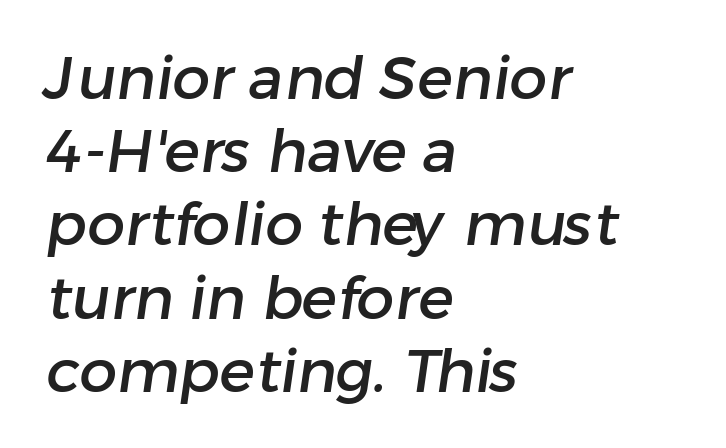
Nobody touched the tracking dial on this one. Think of a printed novel: that variable character pitch is what you see here. A student would call this left alignment; a typographer would say flush left, rag right. This is sans-serif lettering, the kind often seen on screens and signage.
